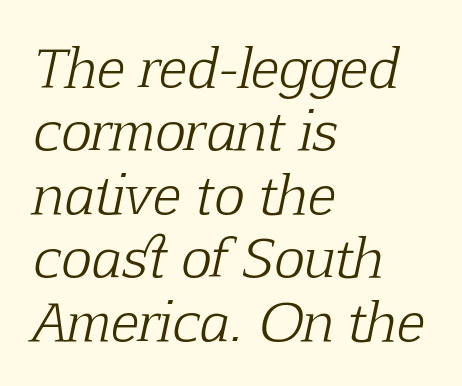
Q: Is the text bold? A: No.
Q: Is the text italic (slanted)? A: Yes, it leans right by about 12 degrees.
Q: Is the typeface a serif or a sans-serif typeface? A: Serif.
Q: Is the text underlined? A: No.
Q: How is the paragraph aligned? A: Left-aligned.
Q: Is the spacing between letters normal or unusually wide? A: Normal.
Q: Width (condensed, normal, or wide)? A: Normal.
Q: Stroke contrast? A: Low.
Q: x-height? A: Medium.
Q: Monospaced? A: No.
